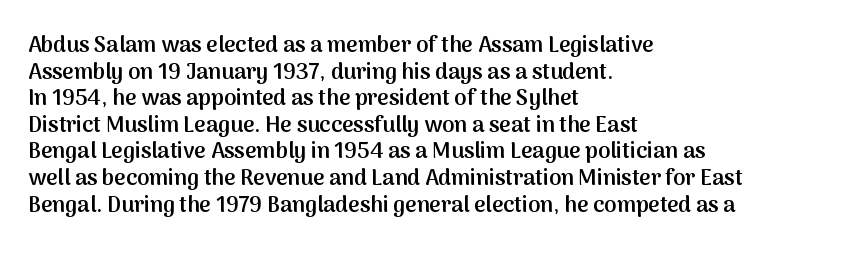
Q: Is the text bold? A: Semi-bold.
Q: Is the text italic (slanted)? A: No, it is upright.
Q: Is the text underlined? A: No.
Q: How is the paragraph aligned? A: Left-aligned.
Q: Is the spacing between letters normal or unusually wide? A: Normal.
